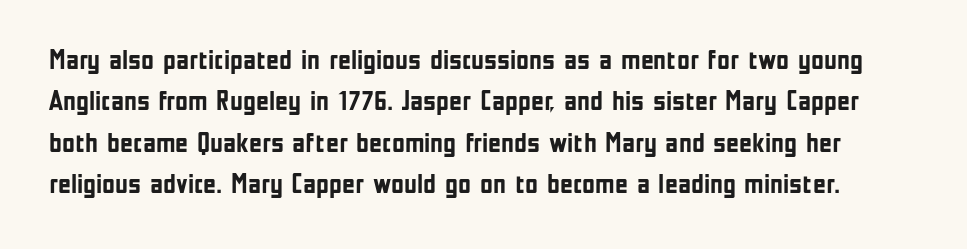
{"serif": "no", "italic": "no", "bold": "yes", "weight": "semibold", "width": "condensed", "stroke_contrast": "low", "x_height": "medium", "monospaced": "no", "underline": "no", "line_spacing": "normal", "line_spacing_ratio": 1.48, "letter_spacing": "normal", "letter_spacing_em": 0.0, "glyph_px": 28}
